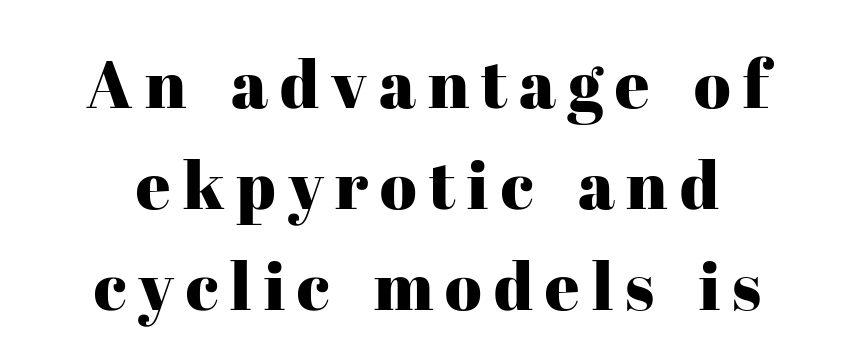
Check the space under the baseline: it is left empty. Centered paragraph, ragged on both sides. The glyphs in this specimen are seriffed. Baseline-to-baseline distance is the conventional proportion of letter height.
